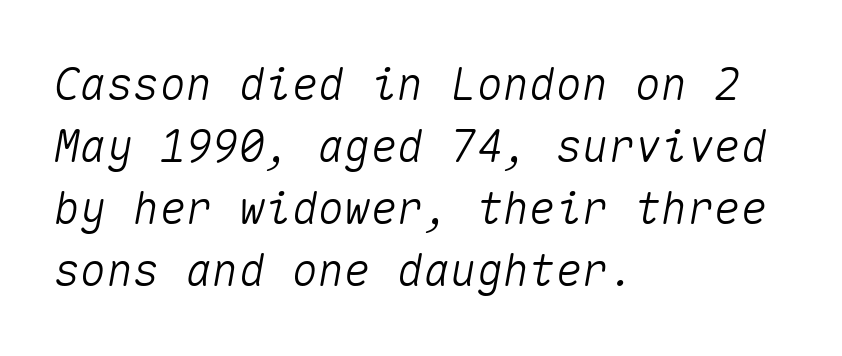
Q: Is the text italic (slanted)? A: Yes, it leans right by about 10 degrees.
Q: Is the text underlined? A: No.
Q: How is the paragraph aligned? A: Left-aligned.
Q: Is the spacing between letters normal or unusually wide? A: Normal.
Q: Is the spacing between lines tight, normal or loose? A: Normal.
Q: Width (condensed, normal, or wide)? A: Normal.
Q: Stroke contrast? A: Medium.
Q: x-height? A: Medium.
Q: Monospaced? A: Yes.
